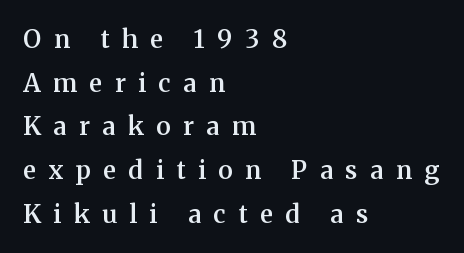
Q: Is the text bold? A: Semi-bold.
Q: Is the text italic (slanted)? A: No, it is upright.
Q: Is the text underlined? A: No.
Q: How is the paragraph aligned? A: Left-aligned.
Q: Is the spacing between letters normal or unusually wide? A: Unusually wide.
